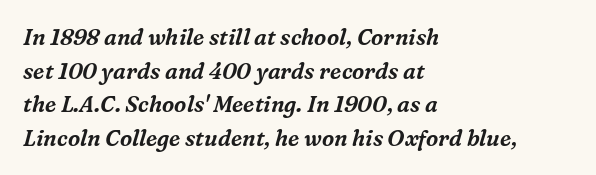
Q: Is the text italic (slanted)? A: Yes, it leans right by about 16 degrees.
Q: Is the text underlined? A: No.
Q: How is the paragraph aligned? A: Left-aligned.
Q: Is the spacing between letters normal or unusually wide? A: Normal.
Q: Is the spacing between lines tight, normal or loose? A: Normal.
